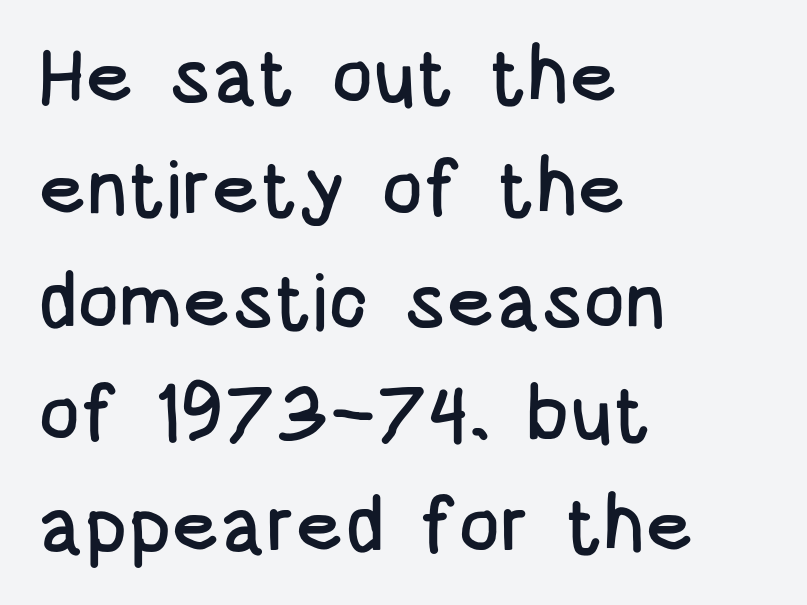
The image shows 78 px condensed sans-serif type, upright; set left-aligned, normal line spacing (1.44x), normal letter spacing, not underlined; low stroke contrast and a large x-height.
